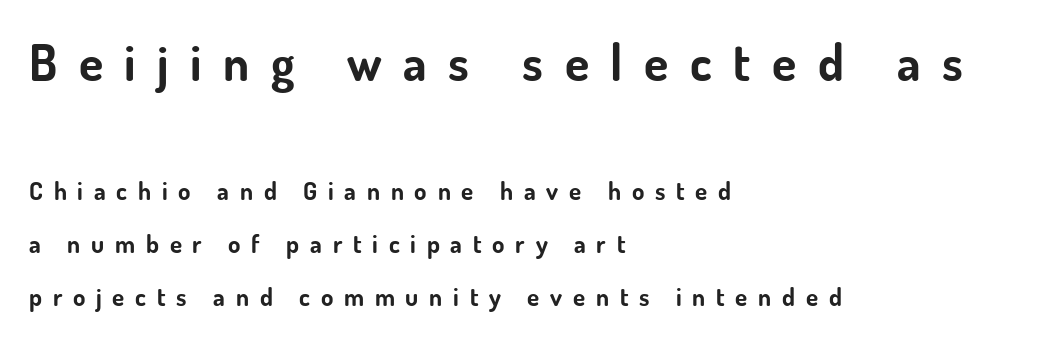
The image shows 50 px bold sans-serif type, upright; set left-aligned, loose line spacing (2.11x), unusually wide letter spacing (+0.43 em), not underlined; the first (top) block is 2.0x larger; low stroke contrast and a small x-height.
